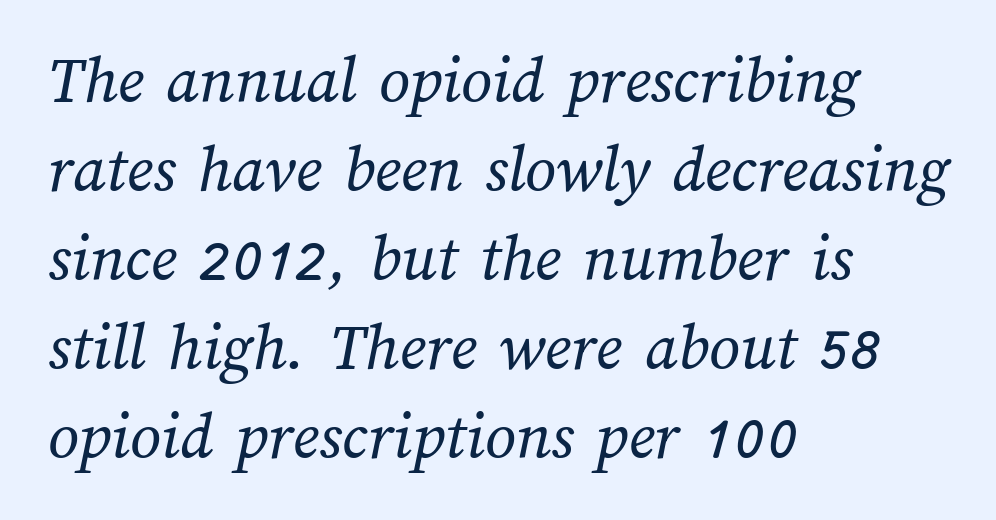
The image shows 68 px regular-weight type; set left-aligned, normal line spacing (1.31x), normal letter spacing, not underlined; medium stroke contrast and a medium x-height.
